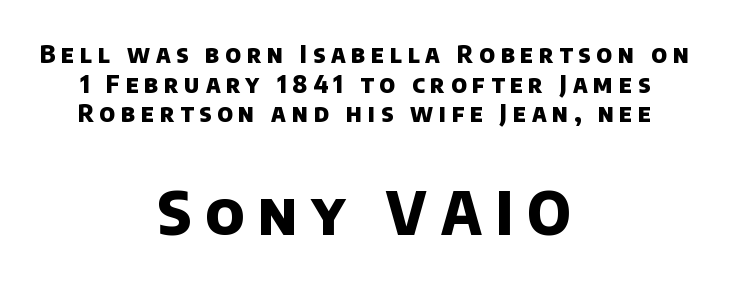
The image shows 59 px heavy sans-serif type; set centered, line spacing 1.23x, unusually wide letter spacing (+0.24 em), not underlined; the second (bottom) block is 2.46x larger; low stroke contrast and a large x-height.
